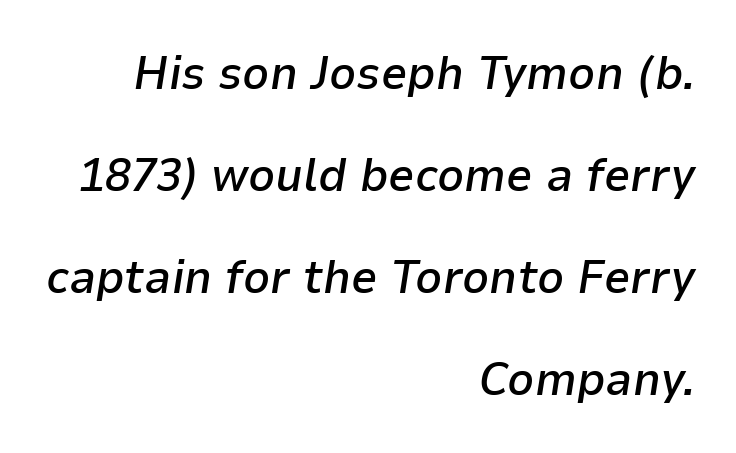
Honestly, the rows look like they've been pulled way apart. Nothing unusual about the tracking: characters are spaced as the font intends. These lines are rendered in a variable-pitch font. Reading down the block, your eye finds every line finishing at a fixed right position. Posture: slanted.
